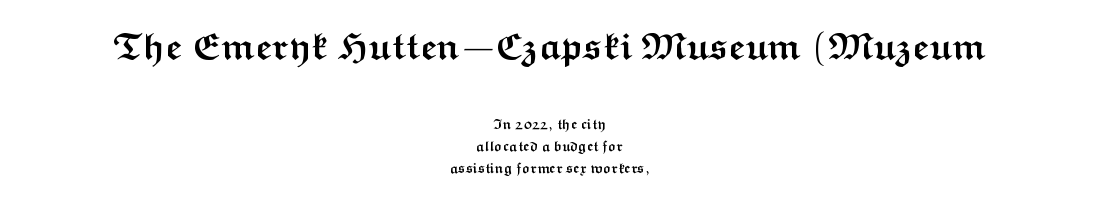
The image shows 37 px semibold, wide sans-serif type, upright; set centered, normal line spacing (1.56x), normal letter spacing, not underlined; the first (top) block is 2.64x larger; medium stroke contrast and a medium x-height.
